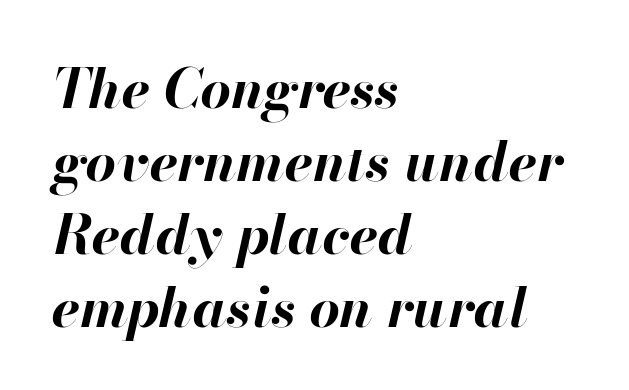
Q: Is the text bold? A: Yes.
Q: Is the text italic (slanted)? A: Yes, it leans right by about 13 degrees.
Q: Is the text underlined? A: No.
Q: How is the paragraph aligned? A: Left-aligned.
Q: Is the spacing between letters normal or unusually wide? A: Normal.
Q: Is the spacing between lines tight, normal or loose? A: Normal.
Q: Width (condensed, normal, or wide)? A: Normal.
Q: Stroke contrast? A: High.
Q: x-height? A: Small.
Q: Monospaced? A: No.
